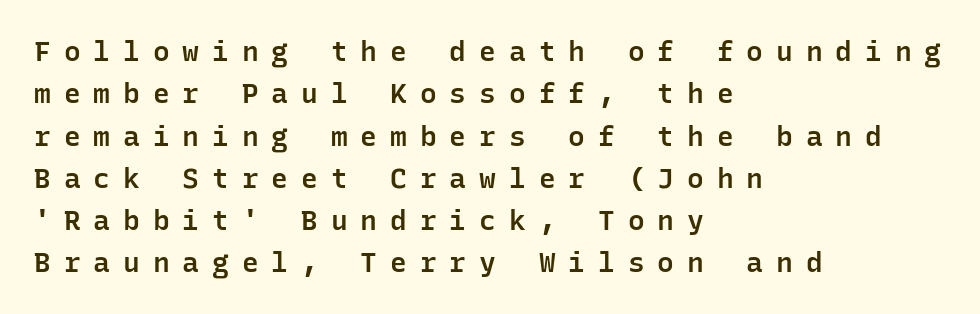
The image shows 28 px semibold sans-serif type, upright, monospaced; set left-aligned, normal line spacing (1.51x), unusually wide letter spacing (+0.46 em), not underlined; low stroke contrast and a medium x-height.
